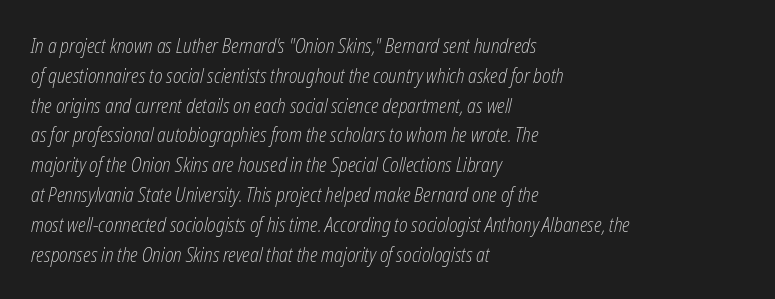
{"italic": "yes", "lean": "right", "slant_degrees": 12, "bold": "no", "underline": "no", "align": "left", "line_spacing": "normal", "line_spacing_ratio": 1.49, "letter_spacing": "normal", "letter_spacing_em": 0.0, "glyph_px": 20}
